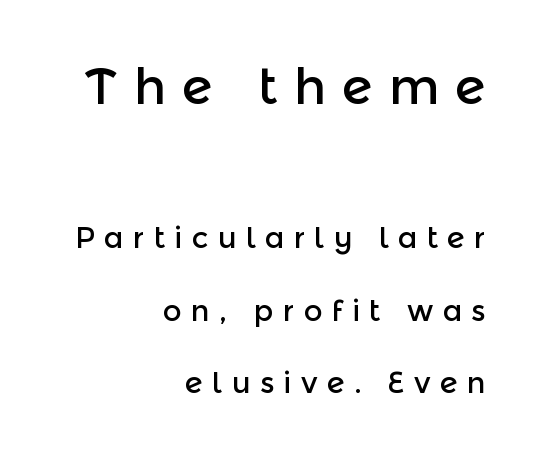
The image shows 50 px sans-serif type, upright; set right-aligned, loose line spacing (2.49x), unusually wide letter spacing (+0.32 em), not underlined; the first (top) block is 1.72x larger; a medium x-height.
